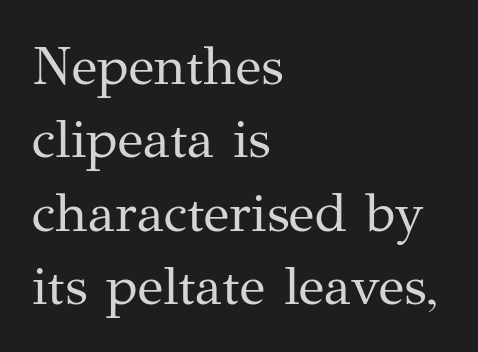
{"serif": "yes", "italic": "no", "bold": "no", "weight": "regular", "width": "normal", "stroke_contrast": "medium", "x_height": "medium", "monospaced": "no", "underline": "no", "align": "left", "line_spacing": "normal", "line_spacing_ratio": 1.36, "letter_spacing": "normal", "letter_spacing_em": 0.0, "glyph_px": 54}
